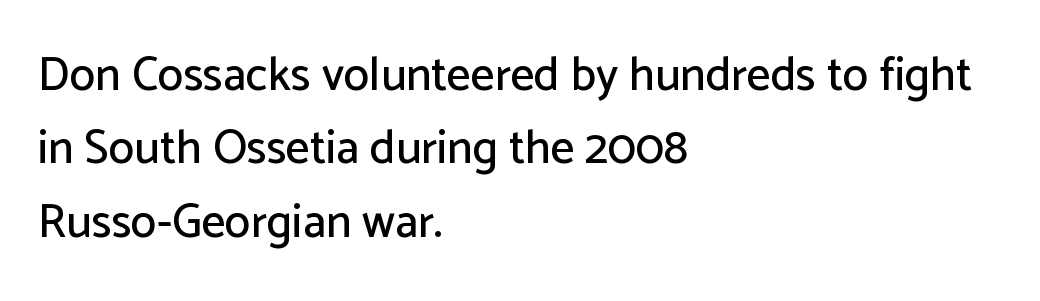
Q: Is the text italic (slanted)? A: No, it is upright.
Q: Is the typeface a serif or a sans-serif typeface? A: Sans-serif.
Q: Is the text underlined? A: No.
Q: How is the paragraph aligned? A: Left-aligned.
Q: Is the spacing between letters normal or unusually wide? A: Normal.
Q: Is the spacing between lines tight, normal or loose? A: Normal.
Q: Width (condensed, normal, or wide)? A: Normal.
Q: Stroke contrast? A: Low.
Q: x-height? A: Medium.
Q: Monospaced? A: No.
